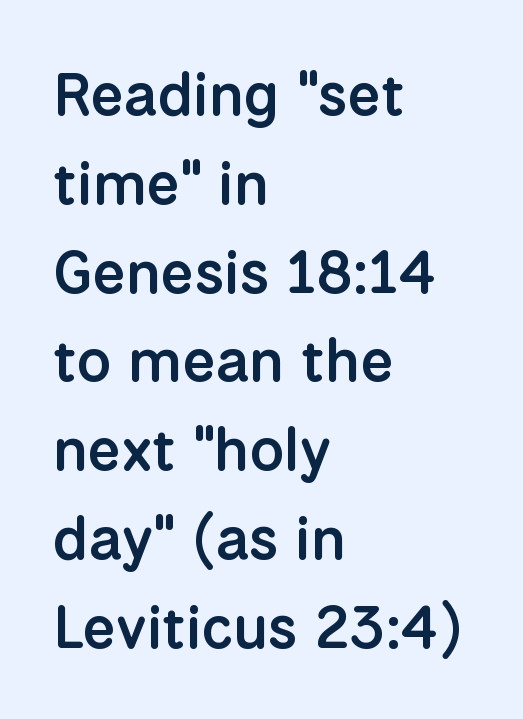
In terms of weight, the rendering is demibold, just under bold. The passage shown has conventional tracking throughout. These lines stack with their left ends in a neat column. This sample uses a sans-serif face.
